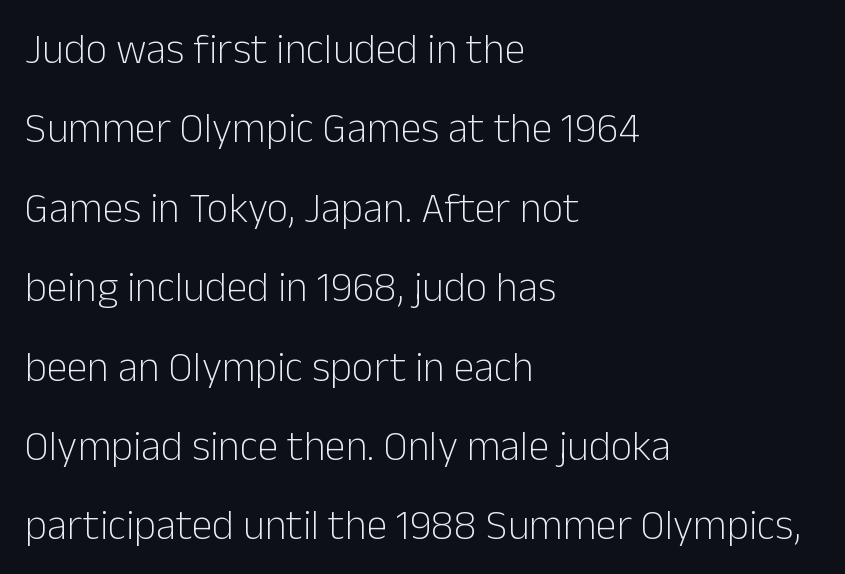
Q: Is the text bold? A: No.
Q: Is the text italic (slanted)? A: No, it is upright.
Q: Is the typeface a serif or a sans-serif typeface? A: Sans-serif.
Q: Is the text underlined? A: No.
Q: How is the paragraph aligned? A: Left-aligned.
Q: Is the spacing between letters normal or unusually wide? A: Normal.
Q: Width (condensed, normal, or wide)? A: Normal.
Q: Stroke contrast? A: Low.
Q: x-height? A: Medium.
Q: Monospaced? A: No.
